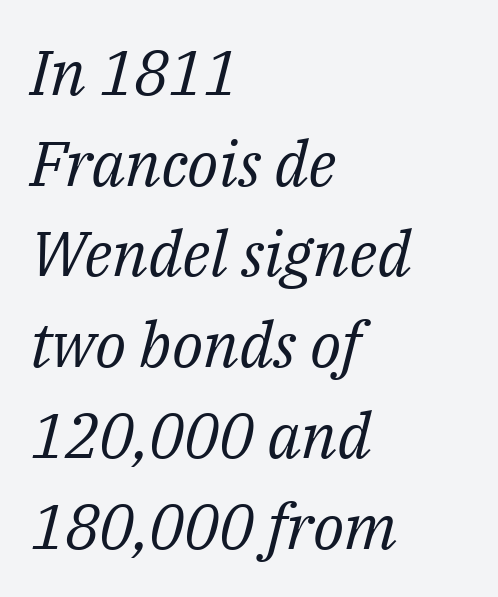
The image shows 63 px regular-weight serif type, italic (leaning right); set left-aligned, normal line spacing (1.44x), normal letter spacing, not underlined; medium stroke contrast and a medium x-height.
